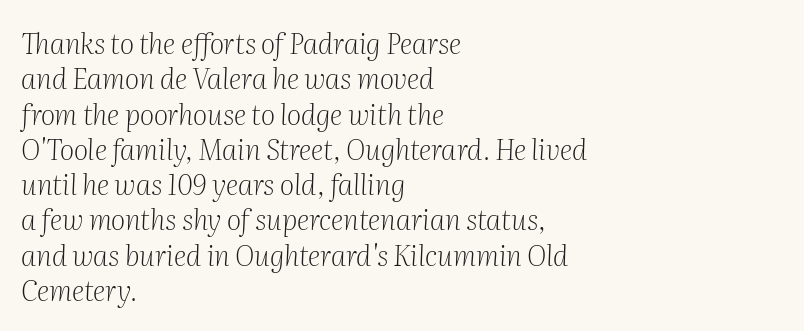
Q: Is the text bold? A: No.
Q: Is the text italic (slanted)? A: Yes, it leans right by about 2 degrees.
Q: Is the typeface a serif or a sans-serif typeface? A: Serif.
Q: Is the text underlined? A: No.
Q: How is the paragraph aligned? A: Left-aligned.
Q: Is the spacing between letters normal or unusually wide? A: Normal.
Q: Is the spacing between lines tight, normal or loose? A: Normal.
Q: Width (condensed, normal, or wide)? A: Normal.
Q: Stroke contrast? A: Medium.
Q: x-height? A: Medium.
Q: Monospaced? A: No.
